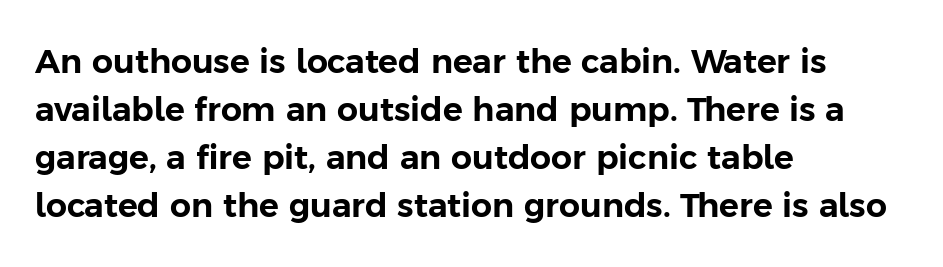
Q: Is the text italic (slanted)? A: No, it is upright.
Q: Is the typeface a serif or a sans-serif typeface? A: Sans-serif.
Q: Is the text underlined? A: No.
Q: How is the paragraph aligned? A: Left-aligned.
Q: Is the spacing between letters normal or unusually wide? A: Normal.
Q: Is the spacing between lines tight, normal or loose? A: Normal.
Q: Width (condensed, normal, or wide)? A: Normal.
Q: Stroke contrast? A: Low.
Q: x-height? A: Medium.
Q: Monospaced? A: No.
